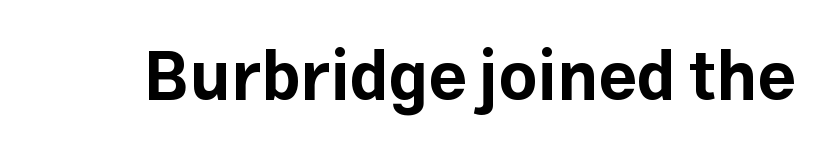
The image shows 68 px bold sans-serif type, upright; set normal letter spacing, not underlined; low stroke contrast and a medium x-height.
